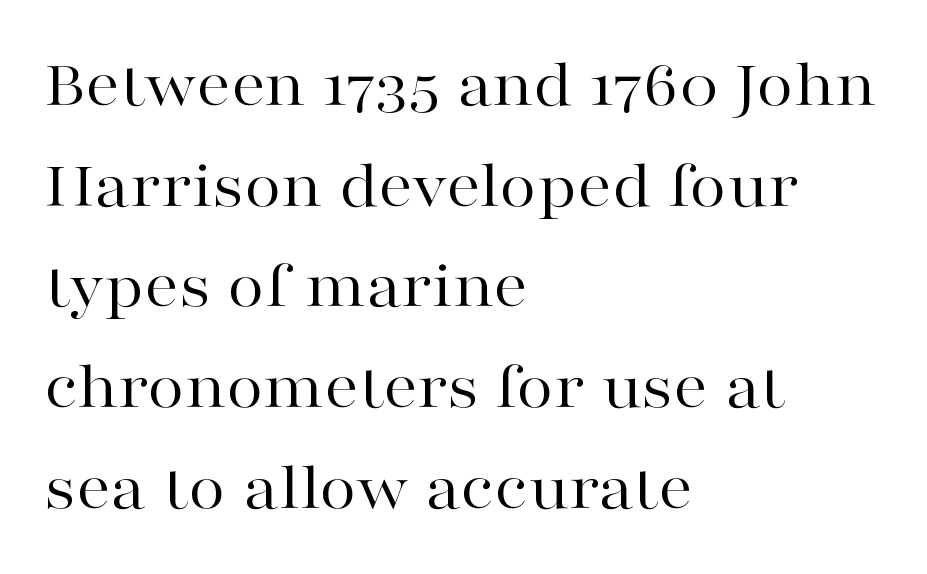
Q: Is the text bold? A: No.
Q: Is the text italic (slanted)? A: No, it is upright.
Q: Is the typeface a serif or a sans-serif typeface? A: Serif.
Q: Is the text underlined? A: No.
Q: How is the paragraph aligned? A: Left-aligned.
Q: Is the spacing between letters normal or unusually wide? A: Normal.
Q: Is the spacing between lines tight, normal or loose? A: Normal.
Q: Width (condensed, normal, or wide)? A: Wide.
Q: Stroke contrast? A: High.
Q: x-height? A: Medium.
Q: Monospaced? A: No.
